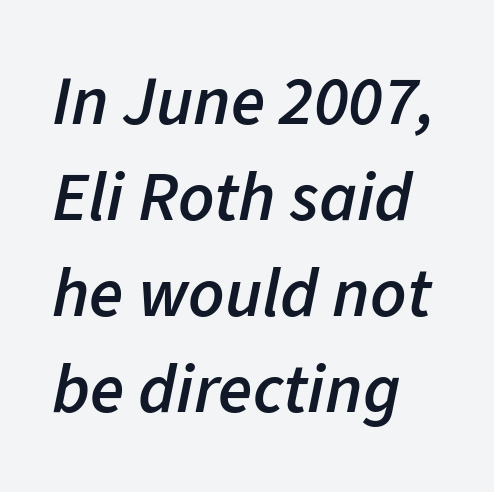
{"italic": "yes", "lean": "right", "slant_degrees": 11, "bold": "semi", "weight": "semibold", "width": "normal", "stroke_contrast": "low", "x_height": "medium", "monospaced": "no", "underline": "no", "align": "left", "line_spacing": "normal", "line_spacing_ratio": 1.37, "letter_spacing": "normal", "letter_spacing_em": 0.0, "glyph_px": 70}
